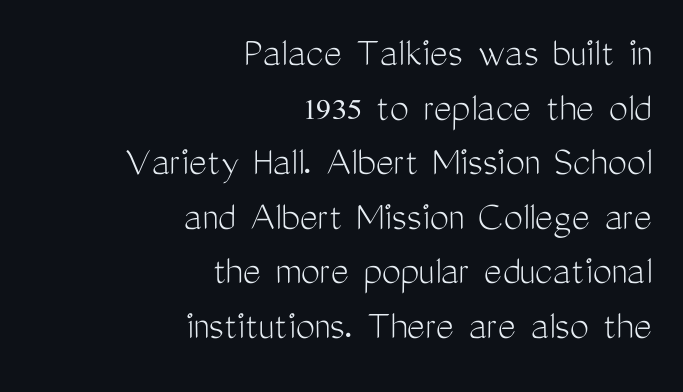
The image shows 43 px light, condensed sans-serif type, upright; set right-aligned, normal line spacing (1.27x), normal letter spacing, not underlined; medium stroke contrast and a medium x-height.
